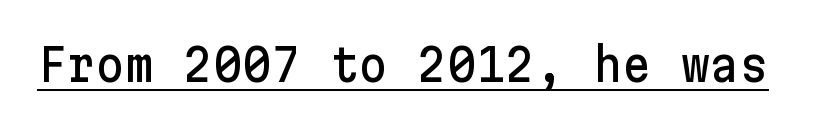
The image shows 45 px sans-serif type, upright; set normal letter spacing, underlined; low stroke contrast and a medium x-height.
